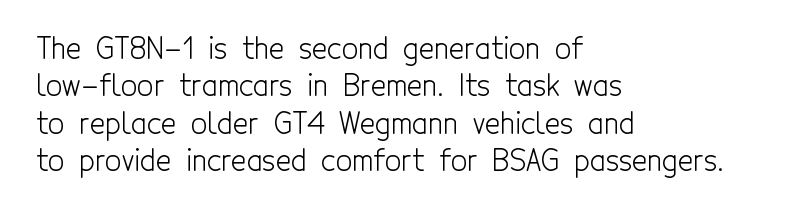
{"serif": "no", "italic": "no", "bold": "no", "weight": "light", "width": "condensed", "x_height": "medium", "monospaced": "no", "underline": "no", "align": "left", "line_spacing": "normal", "line_spacing_ratio": 1.29, "letter_spacing": "normal", "letter_spacing_em": 0.0, "glyph_px": 29}
